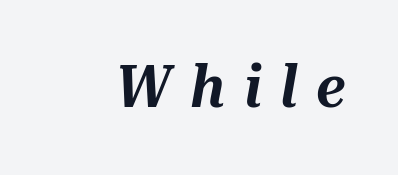
{"italic": "yes", "lean": "right", "slant_degrees": 10, "width": "normal", "stroke_contrast": "medium", "x_height": "medium", "monospaced": "no", "underline": "no", "letter_spacing": "wide", "letter_spacing_em": 0.32, "glyph_px": 58}
